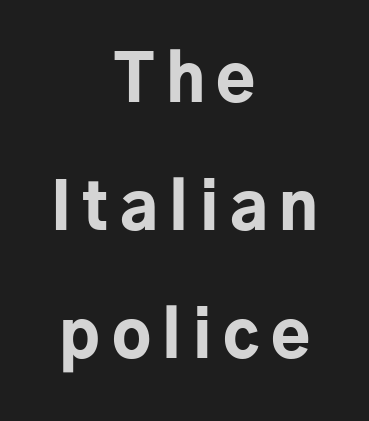
Posture: upright roman. This sample has the flowing, uneven cadence of proportional lettering. Teacher's note: observe the equal gaps on both sides — that is centered alignment. The glyphs in this specimen are sans serif.
